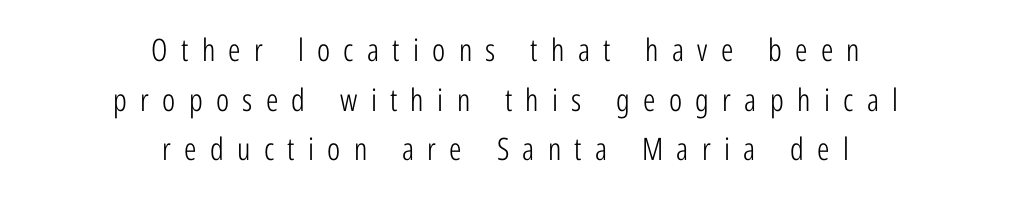
In terms of posture, this sample is upright. Proportional: the letters do not fall into vertical columns. Is the letter spacing exaggerated? Yes — the characters are pushed far apart. Unmarked baselines from the first word to the last. One-word summary of the alignment: center.
